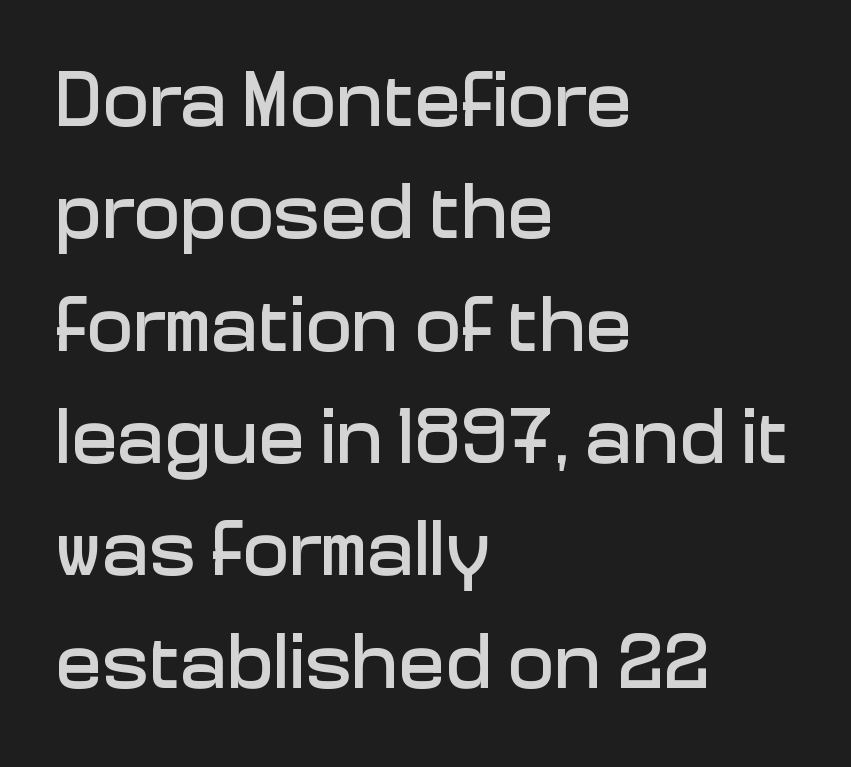
{"serif": "no", "italic": "no", "width": "normal", "stroke_contrast": "low", "x_height": "medium", "monospaced": "no", "underline": "no", "align": "left", "line_spacing": "normal", "line_spacing_ratio": 1.44, "letter_spacing": "normal", "letter_spacing_em": 0.0, "glyph_px": 78}
